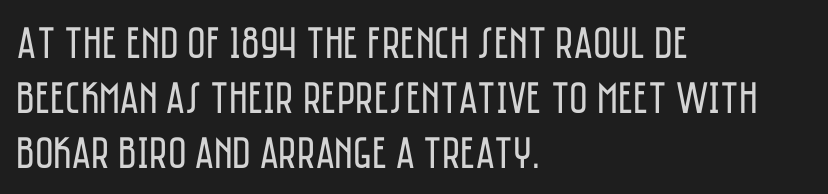
The line texture is even and compact thanks to regular tracking. The lettering holds an erect, upright posture throughout. I'd call this a sans setting — the letters go barefoot. The font sits on the lighter half of the weight spectrum, regular included.
